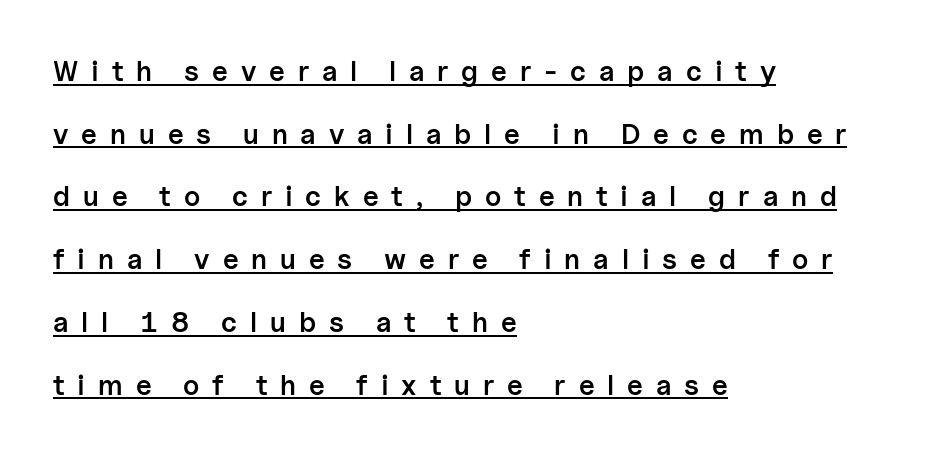
The image shows 28 px semibold sans-serif type, upright; set left-aligned, loose line spacing (2.24x), unusually wide letter spacing (+0.46 em), underlined; low stroke contrast and a medium x-height.
